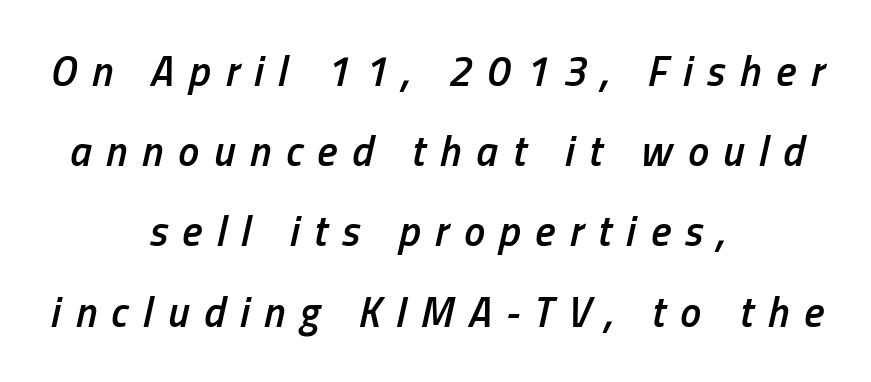
{"italic": "yes", "lean": "right", "slant_degrees": 13, "bold": "semi", "weight": "semibold", "width": "condensed", "stroke_contrast": "low", "x_height": "medium", "monospaced": "no", "underline": "no", "align": "center", "line_spacing": "loose", "line_spacing_ratio": 1.91, "letter_spacing": "wide", "letter_spacing_em": 0.35, "glyph_px": 42}
